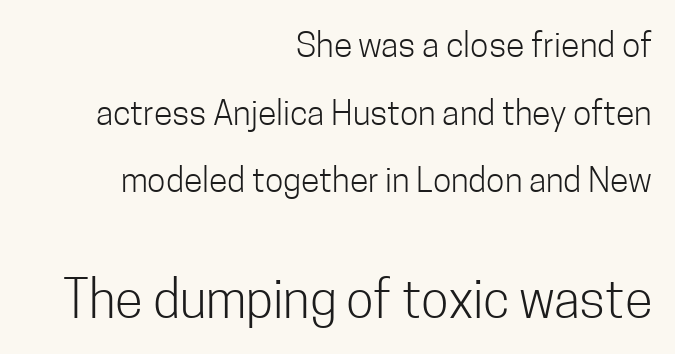
Q: Is the text bold? A: No.
Q: Is the text italic (slanted)? A: No, it is upright.
Q: Is the typeface a serif or a sans-serif typeface? A: Sans-serif.
Q: Is the text underlined? A: No.
Q: How is the paragraph aligned? A: Right-aligned.
Q: Is the spacing between letters normal or unusually wide? A: Normal.
Q: Is the spacing between lines tight, normal or loose? A: Loose.
Q: Which block of text is set in a larger size, the first (top) or the second (bottom)? A: The second (bottom) one.
Q: Width (condensed, normal, or wide)? A: Condensed.
Q: Stroke contrast? A: Low.
Q: x-height? A: Medium.
Q: Monospaced? A: No.
